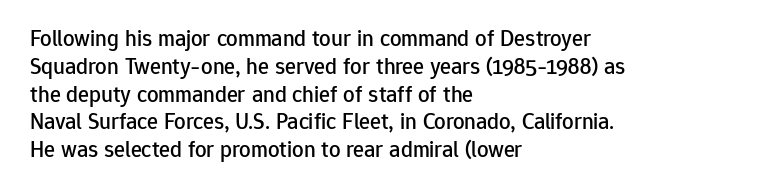
Q: Is the text italic (slanted)? A: No, it is upright.
Q: Is the text underlined? A: No.
Q: How is the paragraph aligned? A: Left-aligned.
Q: Is the spacing between letters normal or unusually wide? A: Normal.
